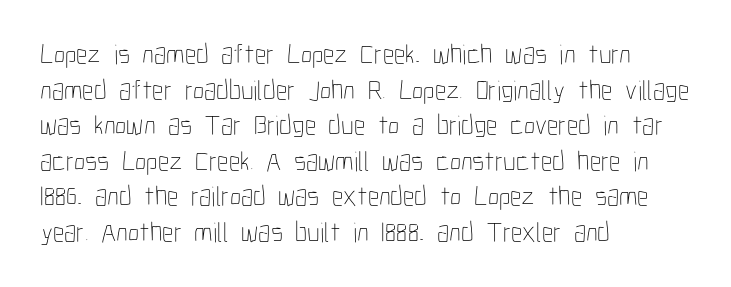
Q: Is the text bold? A: No.
Q: Is the text italic (slanted)? A: No, it is upright.
Q: Is the text underlined? A: No.
Q: How is the paragraph aligned? A: Left-aligned.
Q: Is the spacing between letters normal or unusually wide? A: Normal.
Q: Is the spacing between lines tight, normal or loose? A: Normal.
Q: Width (condensed, normal, or wide)? A: Condensed.
Q: Stroke contrast? A: Low.
Q: x-height? A: Medium.
Q: Monospaced? A: No.
